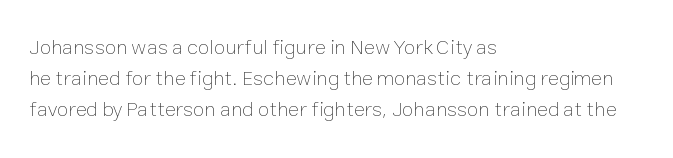
The image shows 21 px text type, upright; set left-aligned, normal line spacing (1.47x), normal letter spacing, not underlined.
